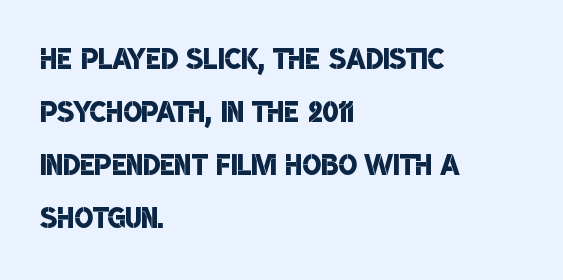
Where is the straight margin? On the left. The passage shown stacks its lines at a standard gap. The zone under the glyphs is completely vacant. No feet cap the strokes, marking this as sans-serif type. Every letter is mildly thick-stroked: semibold rather than bold. Caption: standard tracking, unaltered.
